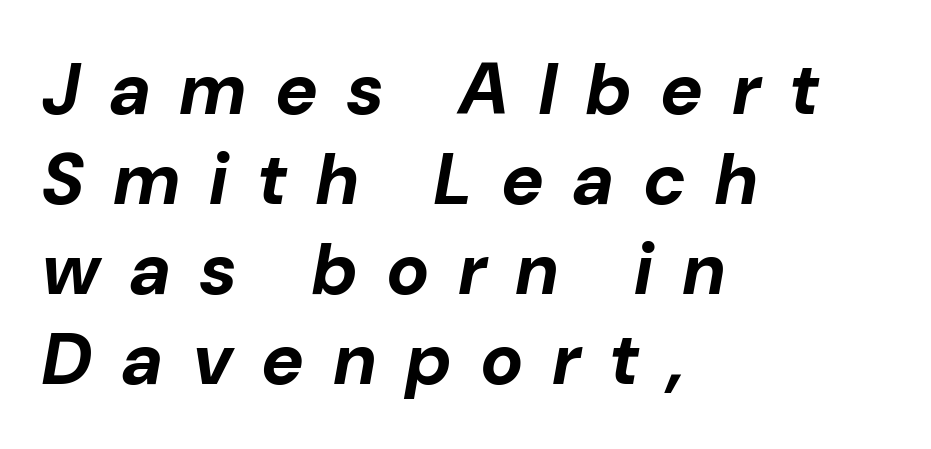
One glance says typical: line gaps are just what's usual. Observe the lean: these are italic letterforms. Strokes here are thick enough to call this a true bold. This rendering widens character spacing well past its baseline value.
